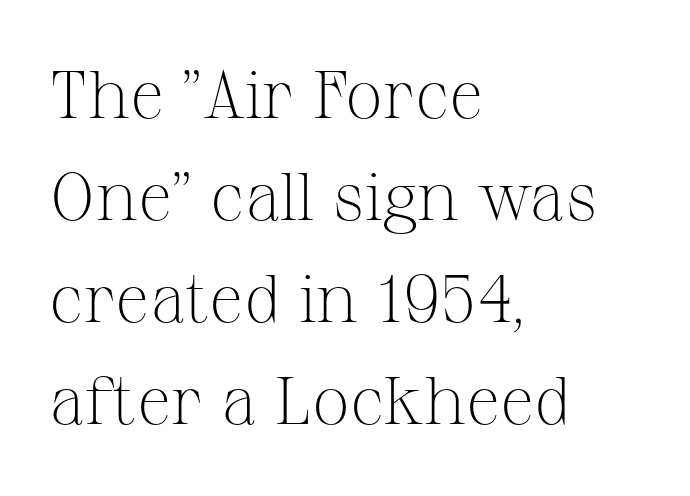
The image shows 67 px light serif type, upright; set left-aligned, normal line spacing (1.52x), normal letter spacing, not underlined; medium stroke contrast and a medium x-height.
